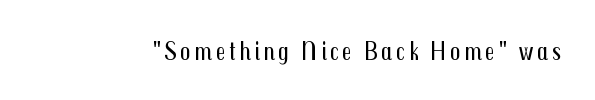
{"italic": "no", "bold": "no", "underline": "no", "glyph_px": 26}
